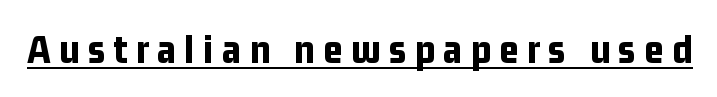
Italic? Not at all — the glyphs are vertical. Is this a fixed-width face? No — the glyphs have proportional, varying widths. Notice how thick the strokes are: this is what a full bold looks like. There is plenty of visible air inserted between adjacent glyphs. Serif or sans? Sans — the stroke terminals are bare.
